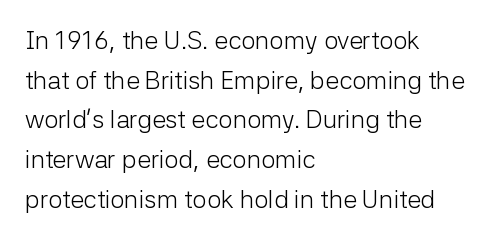
Q: Is the text bold? A: No.
Q: Is the text italic (slanted)? A: No, it is upright.
Q: Is the text underlined? A: No.
Q: How is the paragraph aligned? A: Left-aligned.
Q: Is the spacing between letters normal or unusually wide? A: Normal.
Q: Is the spacing between lines tight, normal or loose? A: Normal.
